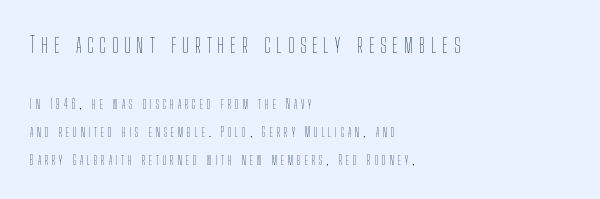
Is the lower block the larger one? No — the upper block carries the bigger type. Here the glyphs are tracked loosely, breaking word shapes into spaced letters. The lines in this sample share a left origin and differ only in where they stop. Whoever set this chose breathing room over compactness in the vertical rhythm.
